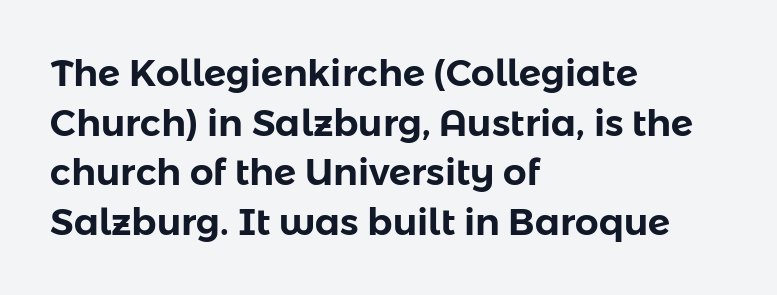
{"serif": "no", "italic": "no", "width": "normal", "stroke_contrast": "low", "x_height": "medium", "monospaced": "no", "underline": "no", "align": "left", "line_spacing": "normal", "line_spacing_ratio": 1.34, "letter_spacing": "normal", "letter_spacing_em": 0.0, "glyph_px": 37}
